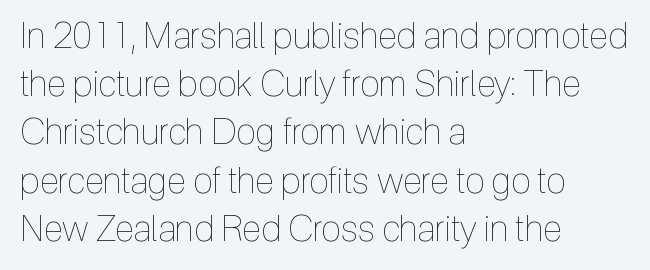
Q: Is the text bold? A: No.
Q: Is the text italic (slanted)? A: No, it is upright.
Q: Is the text underlined? A: No.
Q: How is the paragraph aligned? A: Left-aligned.
Q: Is the spacing between letters normal or unusually wide? A: Normal.
Q: Is the spacing between lines tight, normal or loose? A: Normal.
Q: Width (condensed, normal, or wide)? A: Condensed.
Q: x-height? A: Medium.
Q: Monospaced? A: No.
